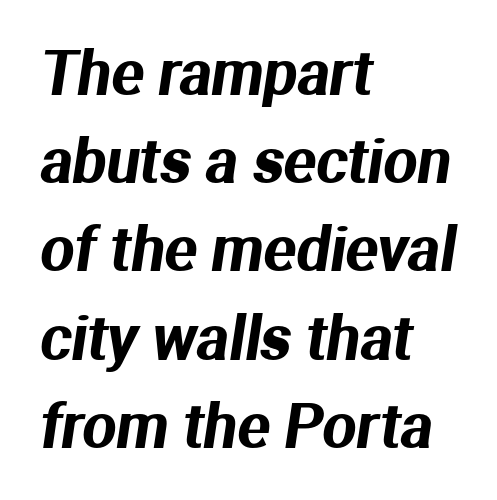
A typesetter would call this proportional, since set widths differ per character. Normally led — the rows are evenly, conventionally spaced. Is the block centered? No — it sits flush against the left margin. How are the letters spaced? Ordinarily, with no added tracking.
